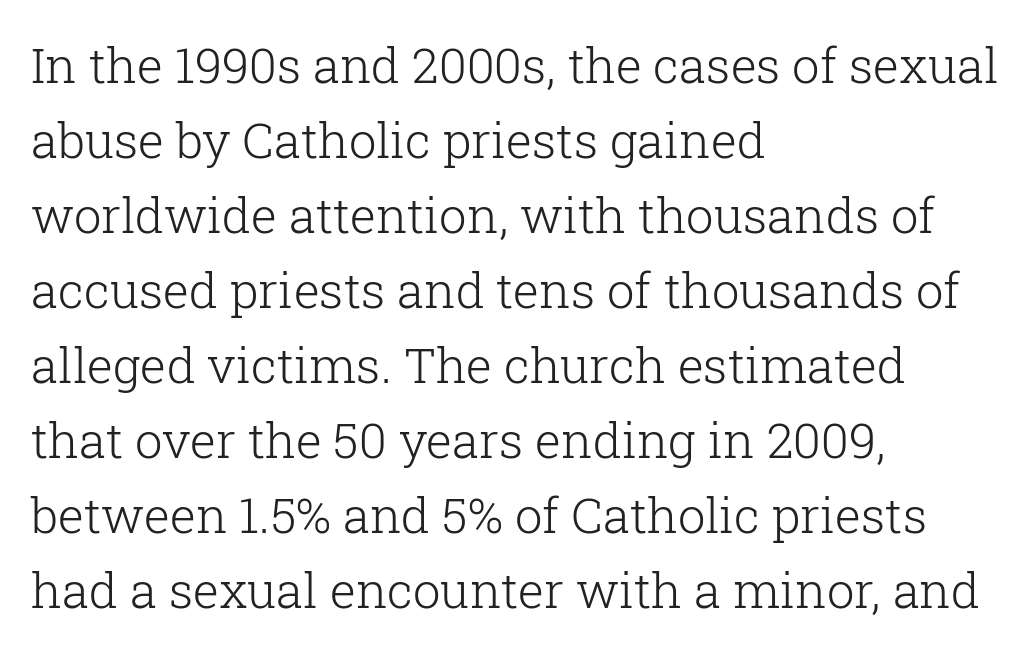
Q: Is the text bold? A: No.
Q: Is the text italic (slanted)? A: No, it is upright.
Q: Is the typeface a serif or a sans-serif typeface? A: Serif.
Q: Is the text underlined? A: No.
Q: How is the paragraph aligned? A: Left-aligned.
Q: Is the spacing between letters normal or unusually wide? A: Normal.
Q: Is the spacing between lines tight, normal or loose? A: Normal.
Q: Width (condensed, normal, or wide)? A: Normal.
Q: Stroke contrast? A: Low.
Q: x-height? A: Medium.
Q: Monospaced? A: No.
